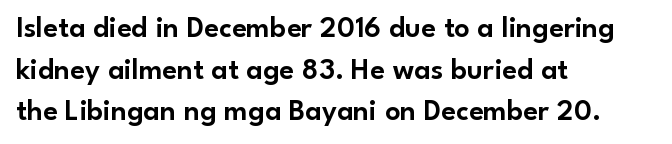
Each letter keeps its own natural width here, so spacing adapts to shape. Layout note: lines flush left. Students, observe: this is what conventionally led text looks like. Style check: upright. Nobody drew a line under any word here. Type style note: lacks serifs.
